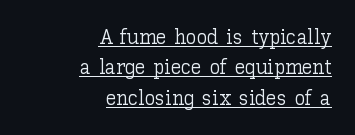
Q: Is the text bold? A: No.
Q: Is the text italic (slanted)? A: No, it is upright.
Q: Is the text underlined? A: Yes.
Q: How is the paragraph aligned? A: Right-aligned.
Q: Is the spacing between letters normal or unusually wide? A: Normal.
Q: Is the spacing between lines tight, normal or loose? A: Normal.
